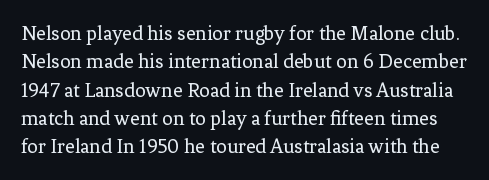
The image shows 21 px text type, upright; set normal line spacing (1.35x), normal letter spacing, not underlined.
